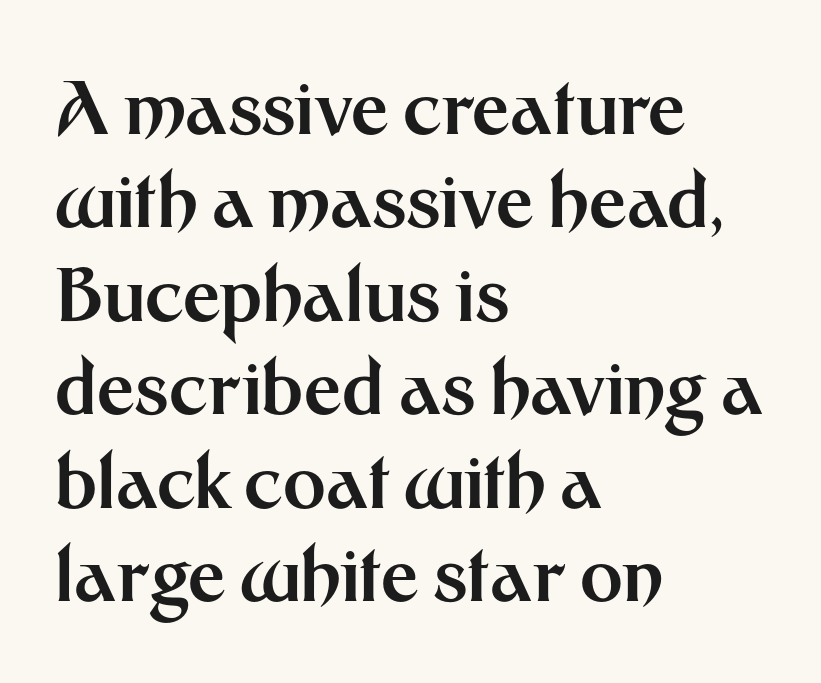
{"serif": "no", "italic": "no", "bold": "yes", "weight": "bold", "width": "normal", "stroke_contrast": "medium", "x_height": "medium", "monospaced": "no", "underline": "no", "align": "left", "line_spacing": "normal", "line_spacing_ratio": 1.28, "letter_spacing": "normal", "letter_spacing_em": 0.0, "glyph_px": 73}
